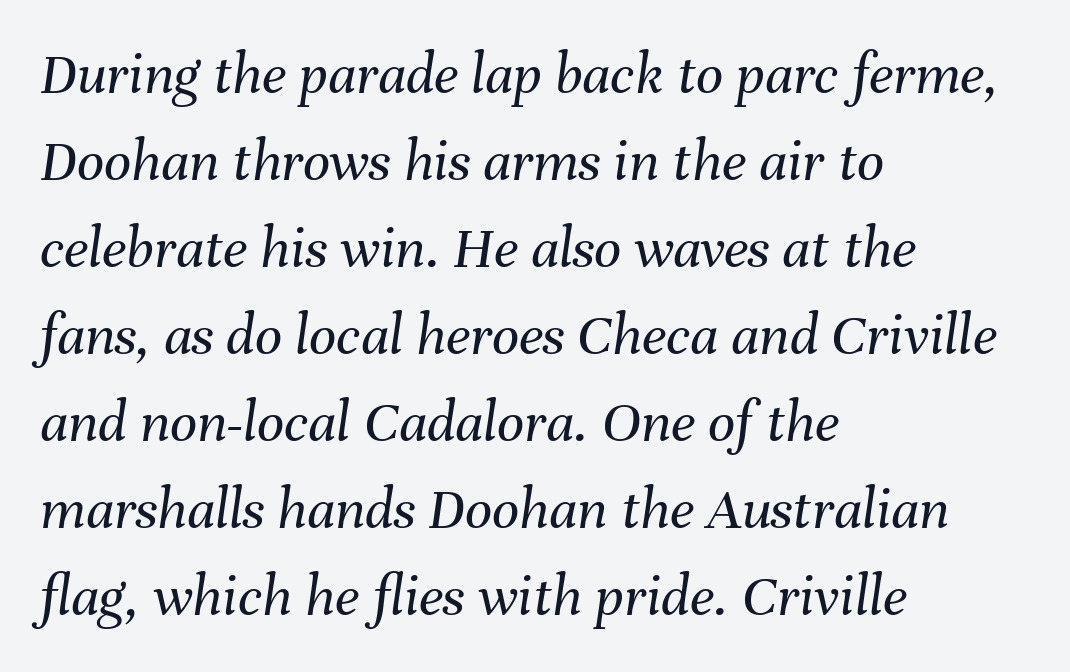
Q: Is the text bold? A: No.
Q: Is the text italic (slanted)? A: Yes, it leans right by about 8 degrees.
Q: Is the text underlined? A: No.
Q: How is the paragraph aligned? A: Left-aligned.
Q: Is the spacing between letters normal or unusually wide? A: Normal.
Q: Is the spacing between lines tight, normal or loose? A: Normal.
Q: Width (condensed, normal, or wide)? A: Normal.
Q: Stroke contrast? A: Medium.
Q: x-height? A: Medium.
Q: Monospaced? A: No.
